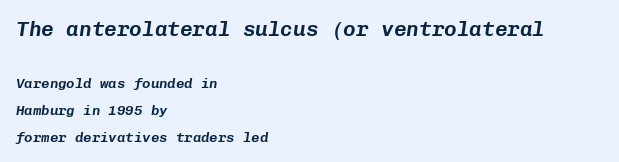
Does the bottom block carry the larger type? No, the top block does. Interline gaps are noticeably wide in this sample. This sample is left-justified, so line endings fall wherever the words run out. Looking at the ascenders, they clearly lean.
